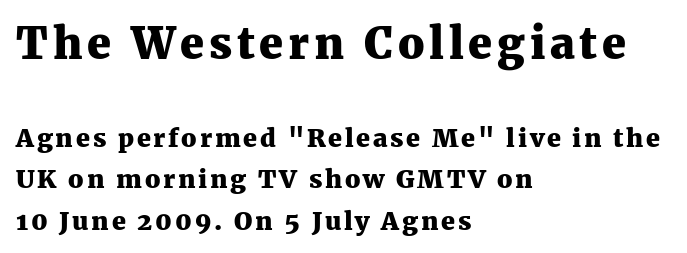
In terms of posture, this sample is upright. Does the type have serifs? Yes, each stem ends in a small foot. Caption: multi-line text, flush left, ragged right. The typesetting leans heavy: a genuine bold. The designer left line spacing at the default.
